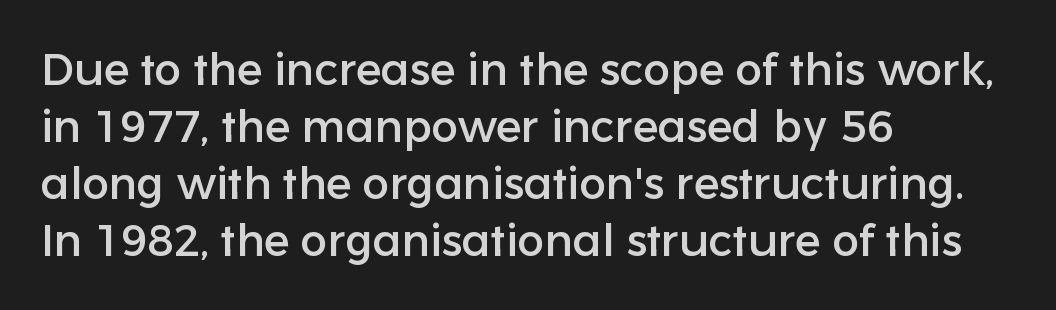
The image shows 45 px sans-serif type, upright; set left-aligned, normal line spacing (1.27x), normal letter spacing, not underlined; low stroke contrast and a medium x-height.
